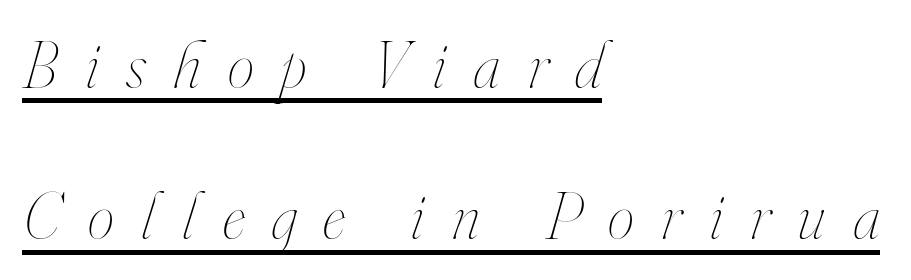
The image shows 67 px thin, condensed type, italic (leaning right); set left-aligned, loose line spacing (2.26x), unusually wide letter spacing (+0.41 em), underlined; high stroke contrast and a small x-height.
